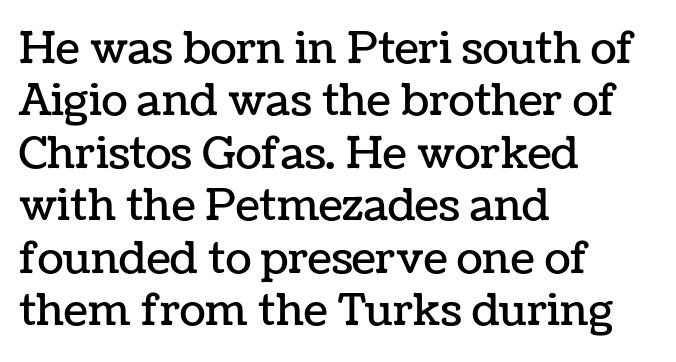
Q: Is the text italic (slanted)? A: No, it is upright.
Q: Is the text underlined? A: No.
Q: How is the paragraph aligned? A: Left-aligned.
Q: Is the spacing between letters normal or unusually wide? A: Normal.
Q: Width (condensed, normal, or wide)? A: Normal.
Q: Stroke contrast? A: Low.
Q: x-height? A: Medium.
Q: Monospaced? A: No.
